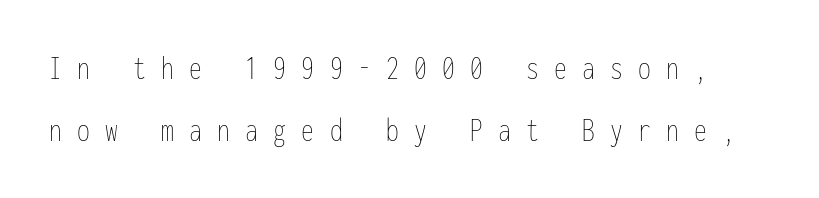
The image shows 34 px thin, condensed type, upright, monospaced; set line spacing 1.83x, unusually wide letter spacing (+0.45 em), not underlined; low stroke contrast and a medium x-height.
